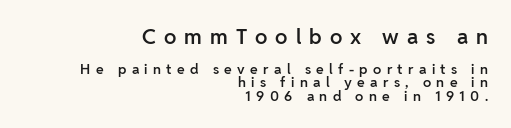
Q: Is the text bold? A: Semi-bold.
Q: Is the text italic (slanted)? A: No, it is upright.
Q: Is the text underlined? A: No.
Q: How is the paragraph aligned? A: Right-aligned.
Q: Is the spacing between letters normal or unusually wide? A: Unusually wide.
Q: Is the spacing between lines tight, normal or loose? A: Tight.
Q: Which block of text is set in a larger size, the first (top) or the second (bottom)? A: The first (top) one.
